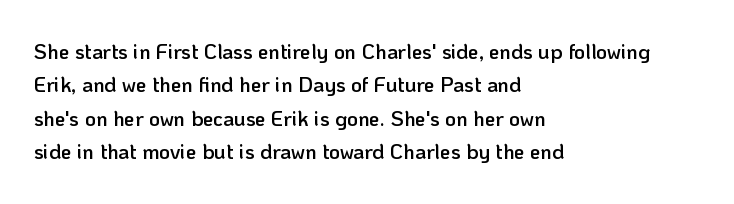
The image shows 21 px text type, upright; set left-aligned, normal line spacing (1.59x), normal letter spacing, not underlined.
